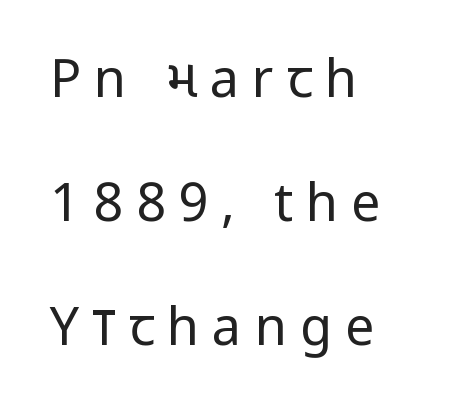
The font is comparable to plain body text, perhaps lighter. Is there much room between lines? Yes — plenty of vertical air separates them. Short note: letters widely spaced. A typesetter would call this proportional, since set widths differ per character.
